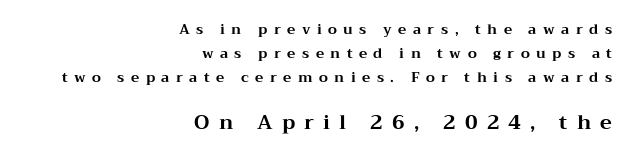
Someone cranked the tracking dial way up on this one. Look at the glyph heights: the lower group is clearly the bigger setting. No italicization has been applied; the sample stays upright. Honestly, there is no underline to notice here at all. The typesetter chose a ragged-left arrangement here. The strokes are fattened all the way to bold.
